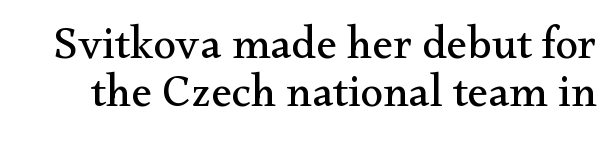
Lines of text with bare space underneath. The letters sit at their default tracking, neither squeezed nor spread. A typesetter would call this proportional, since set widths differ per character. These lines were composed using upright roman letters. Unlike a clean sans, this face finishes its strokes with serifs.
